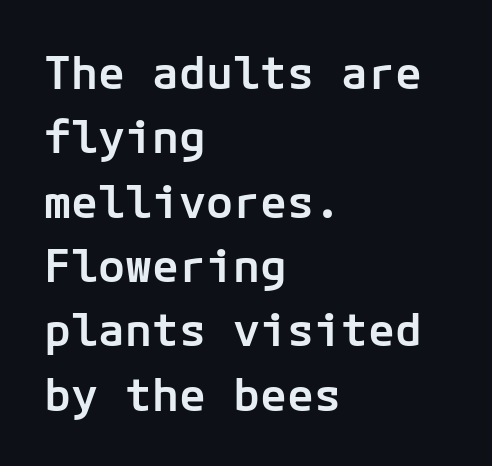
Q: Is the text bold? A: Semi-bold.
Q: Is the text italic (slanted)? A: No, it is upright.
Q: Is the typeface a serif or a sans-serif typeface? A: Sans-serif.
Q: Is the text underlined? A: No.
Q: How is the paragraph aligned? A: Left-aligned.
Q: Is the spacing between letters normal or unusually wide? A: Normal.
Q: Is the spacing between lines tight, normal or loose? A: Normal.
Q: Width (condensed, normal, or wide)? A: Normal.
Q: Stroke contrast? A: Low.
Q: x-height? A: Medium.
